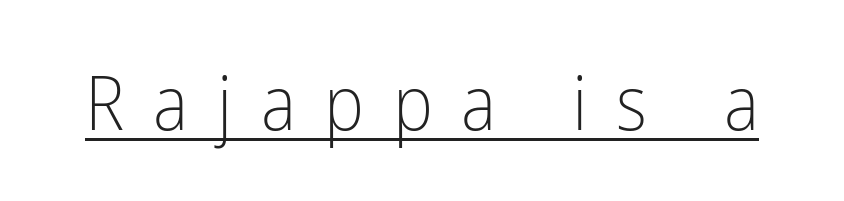
Students, observe the line beneath the letters — that is underlining. Spacing between characters has been opened up far beyond the box default. Proportional: the letters do not fall into vertical columns. Weight: regular or lighter. Nope, not italic — everything's standing straight. Observe the absence of serifs on each vertical stroke in this sample.
